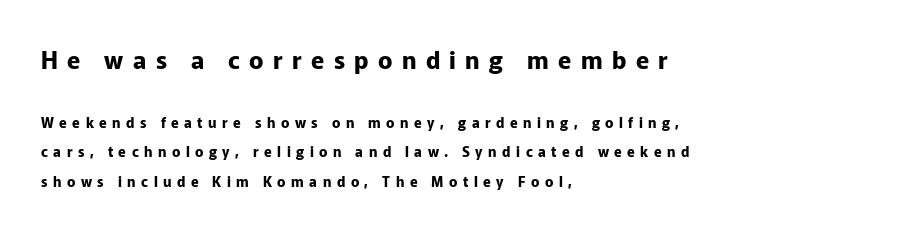
The image shows 24 px bold type, upright; set left-aligned, loose line spacing (2.11x), unusually wide letter spacing (+0.39 em), not underlined; the first (top) block is 1.71x larger.
